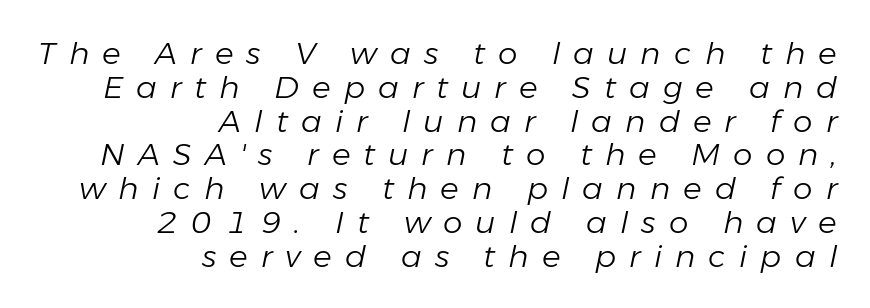
You could only call the tracking loose — the letters float apart. The specimen reads as italic at a glance. The designer dialed line spacing down below the default. Just letters on the line, the space beneath them empty.
